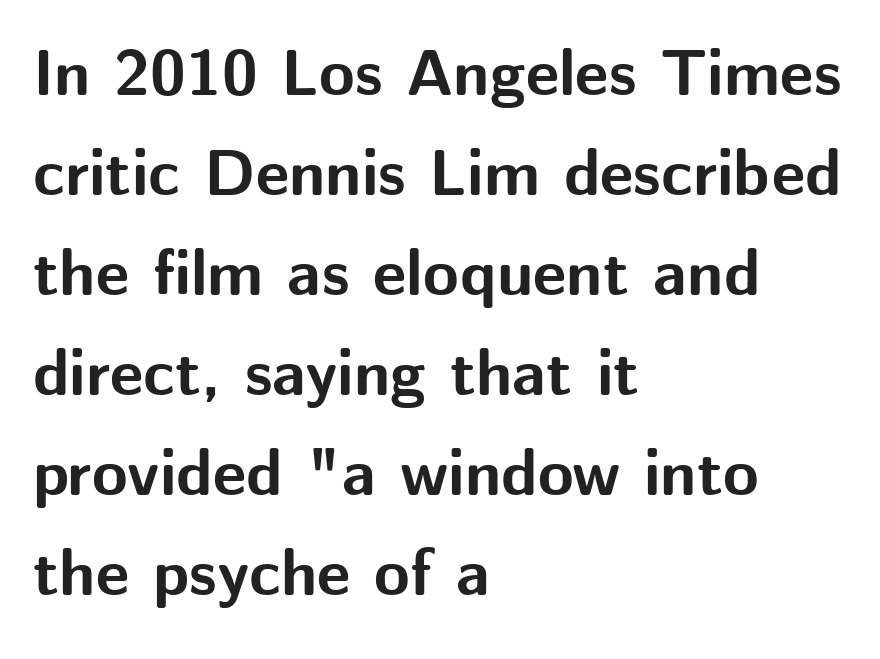
Q: Is the text bold? A: Yes.
Q: Is the text italic (slanted)? A: No, it is upright.
Q: Is the typeface a serif or a sans-serif typeface? A: Sans-serif.
Q: Is the text underlined? A: No.
Q: How is the paragraph aligned? A: Left-aligned.
Q: Is the spacing between letters normal or unusually wide? A: Normal.
Q: Is the spacing between lines tight, normal or loose? A: Normal.
Q: Width (condensed, normal, or wide)? A: Normal.
Q: Stroke contrast? A: Medium.
Q: x-height? A: Medium.
Q: Monospaced? A: No.
